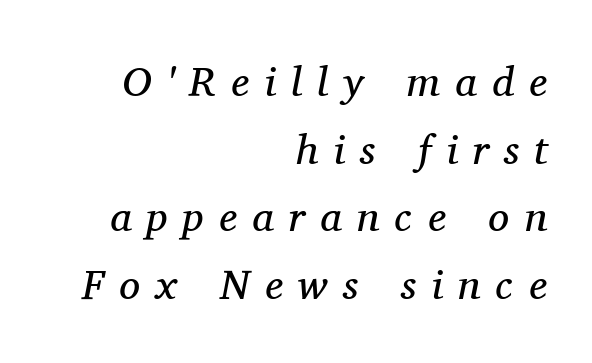
{"serif": "yes", "italic": "yes", "lean": "right", "slant_degrees": 11, "bold": "no", "weight": "regular", "width": "normal", "stroke_contrast": "medium", "x_height": "medium", "monospaced": "no", "underline": "no", "align": "right", "line_spacing": "normal", "line_spacing_ratio": 1.61, "letter_spacing": "wide", "letter_spacing_em": 0.36, "glyph_px": 42}
